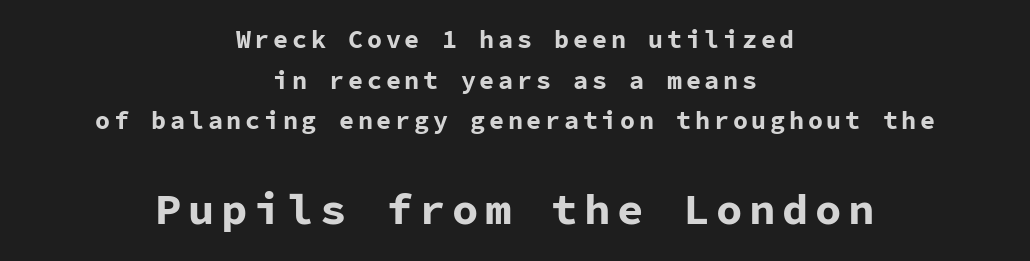
Do the letters lean? They stand straight. Each row of text sits above clean, open space. I'd describe the lettering as bold — thick and assertive. The rendering positions every line midway between the sides.
